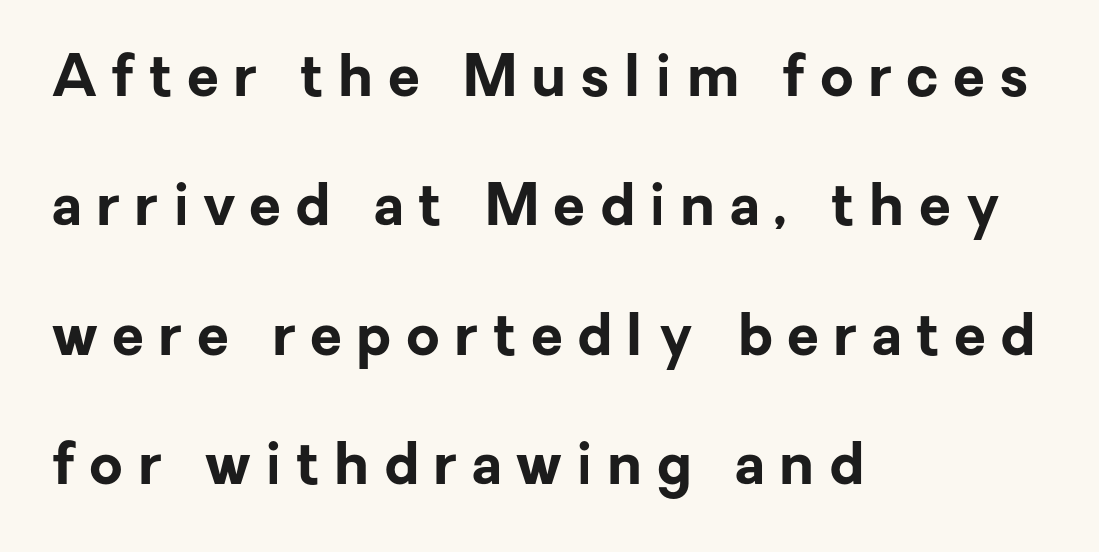
The image shows 58 px bold sans-serif type, upright; set left-aligned, loose line spacing (2.23x), unusually wide letter spacing (+0.25 em), not underlined; low stroke contrast and a medium x-height.
